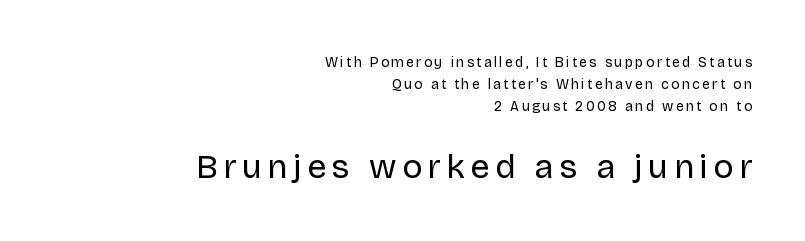
Q: Is the text bold? A: No.
Q: Is the text italic (slanted)? A: No, it is upright.
Q: Is the typeface a serif or a sans-serif typeface? A: Sans-serif.
Q: Is the text underlined? A: No.
Q: How is the paragraph aligned? A: Right-aligned.
Q: Is the spacing between lines tight, normal or loose? A: Normal.
Q: Which block of text is set in a larger size, the first (top) or the second (bottom)? A: The second (bottom) one.
Q: Width (condensed, normal, or wide)? A: Normal.
Q: Stroke contrast? A: Low.
Q: x-height? A: Large.
Q: Monospaced? A: No.
